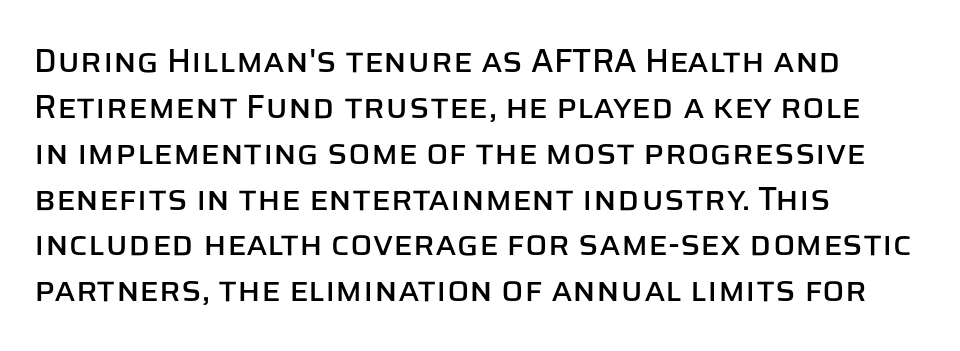
Q: Is the text italic (slanted)? A: No, it is upright.
Q: Is the typeface a serif or a sans-serif typeface? A: Sans-serif.
Q: Is the text underlined? A: No.
Q: How is the paragraph aligned? A: Left-aligned.
Q: Is the spacing between letters normal or unusually wide? A: Normal.
Q: Is the spacing between lines tight, normal or loose? A: Normal.
Q: Width (condensed, normal, or wide)? A: Normal.
Q: Stroke contrast? A: Low.
Q: x-height? A: Large.
Q: Monospaced? A: No.
